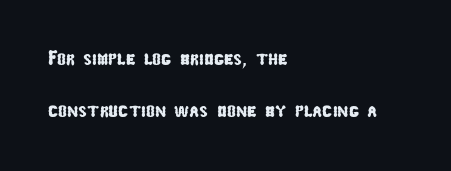
{"underline": "no", "align": "left", "line_spacing": "loose", "line_spacing_ratio": 2.5, "letter_spacing": "normal", "letter_spacing_em": 0.0, "glyph_px": 21}
